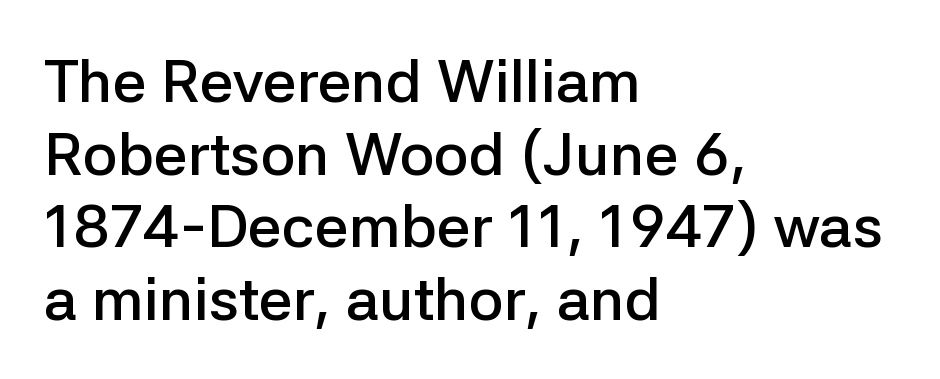
{"serif": "no", "italic": "no", "bold": "semi", "weight": "semibold", "width": "normal", "stroke_contrast": "low", "x_height": "medium", "monospaced": "no", "underline": "no", "align": "left", "line_spacing_ratio": 1.21, "letter_spacing": "normal", "letter_spacing_em": 0.0, "glyph_px": 60}
